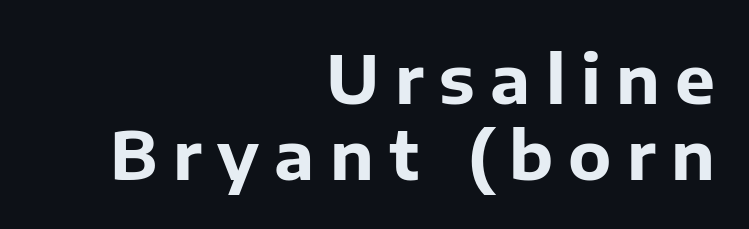
Q: Is the text bold? A: Yes.
Q: Is the text italic (slanted)? A: No, it is upright.
Q: Is the typeface a serif or a sans-serif typeface? A: Sans-serif.
Q: Is the text underlined? A: No.
Q: How is the paragraph aligned? A: Right-aligned.
Q: Is the spacing between letters normal or unusually wide? A: Unusually wide.
Q: Is the spacing between lines tight, normal or loose? A: Tight.
Q: Width (condensed, normal, or wide)? A: Normal.
Q: Stroke contrast? A: Low.
Q: x-height? A: Medium.
Q: Monospaced? A: No.
